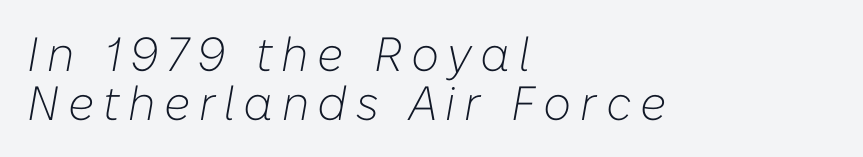
{"italic": "yes", "lean": "right", "slant_degrees": 10, "bold": "no", "weight": "light", "width": "normal", "stroke_contrast": "low", "x_height": "medium", "monospaced": "no", "underline": "no", "align": "left", "line_spacing": "tight", "line_spacing_ratio": 1.02, "glyph_px": 48}
